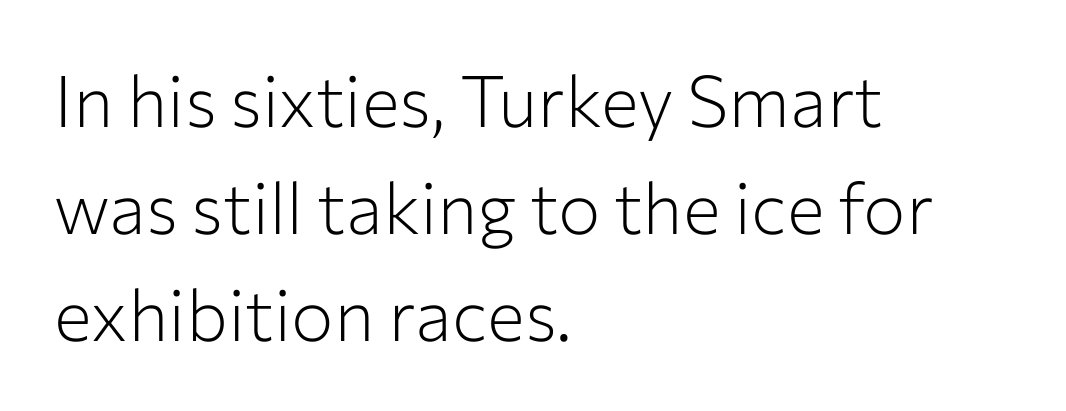
The image shows 71 px light sans-serif type, upright; set left-aligned, normal line spacing (1.51x), normal letter spacing, not underlined; low stroke contrast and a medium x-height.
